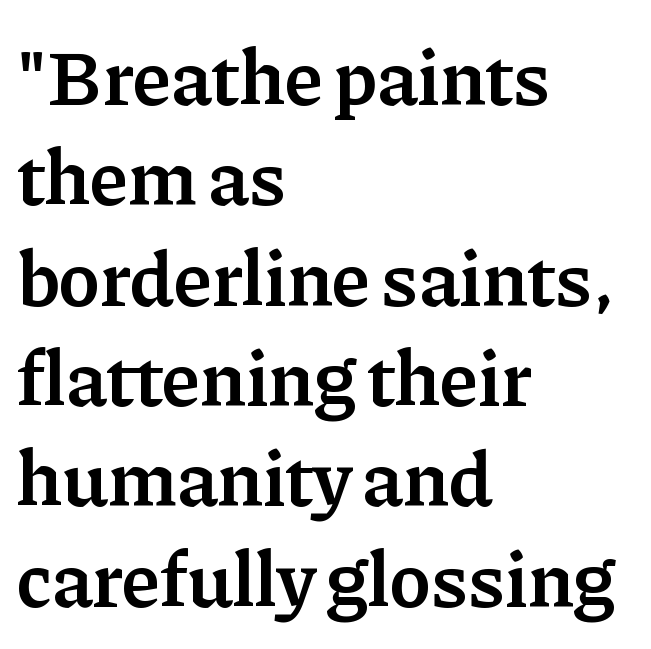
{"serif": "yes", "italic": "no", "bold": "semi", "weight": "semibold", "width": "normal", "stroke_contrast": "low", "x_height": "medium", "monospaced": "no", "underline": "no", "align": "left", "line_spacing": "normal", "line_spacing_ratio": 1.27, "letter_spacing": "normal", "letter_spacing_em": 0.0, "glyph_px": 79}
